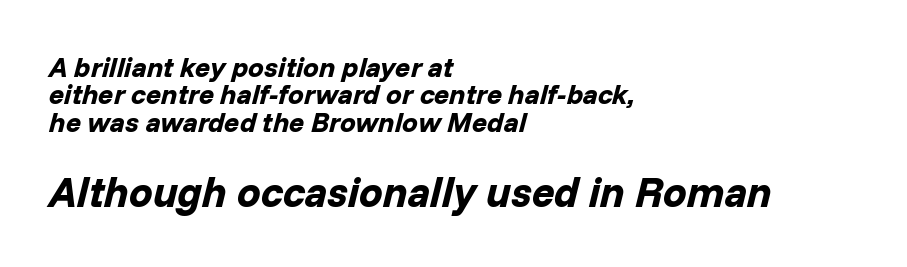
The image shows 42 px bold type, italic (leaning right); set left-aligned, tight line spacing (0.98x), normal letter spacing, not underlined; the second (bottom) block is 1.5x larger; low stroke contrast and a medium x-height.
